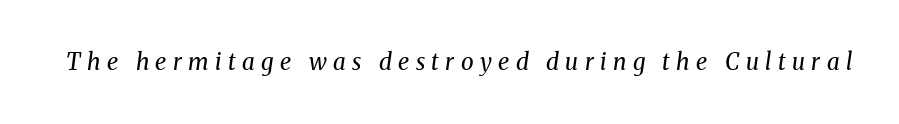
Q: Is the text bold? A: No.
Q: Is the text italic (slanted)? A: Yes, it leans right by about 8 degrees.
Q: Is the text underlined? A: No.
Q: Is the spacing between letters normal or unusually wide? A: Unusually wide.
